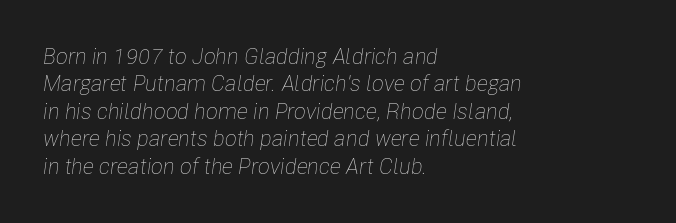
The image shows 22 px text type, italic (leaning right); set left-aligned, normal line spacing (1.25x), normal letter spacing, not underlined.
